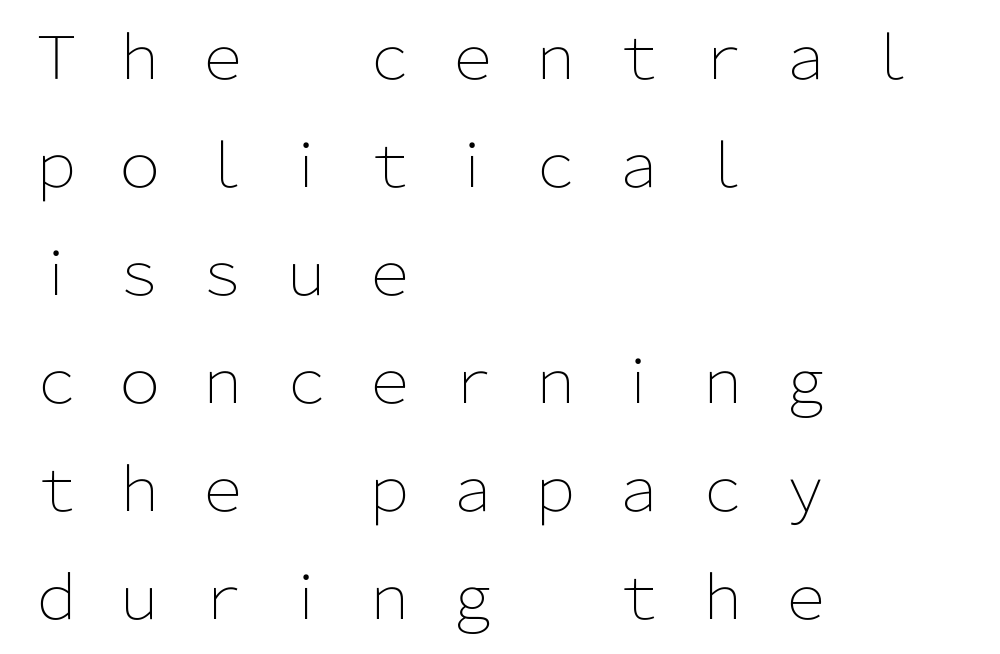
The image shows 59 px light sans-serif type, upright; set left-aligned, line spacing 1.83x, unusually wide letter spacing (+0.41 em), not underlined; low stroke contrast and a medium x-height.
